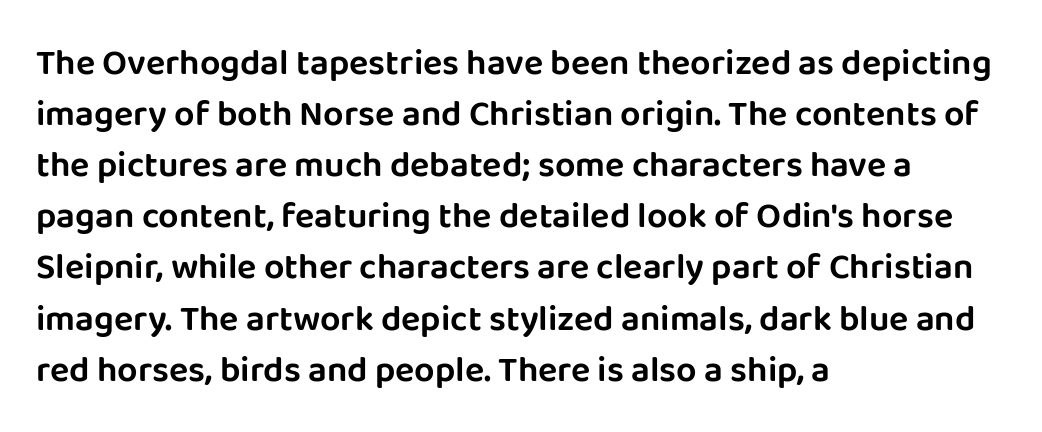
{"serif": "no", "italic": "no", "width": "normal", "stroke_contrast": "low", "x_height": "large", "monospaced": "no", "underline": "no", "align": "left", "line_spacing": "normal", "line_spacing_ratio": 1.42, "letter_spacing": "normal", "letter_spacing_em": 0.0, "glyph_px": 36}
